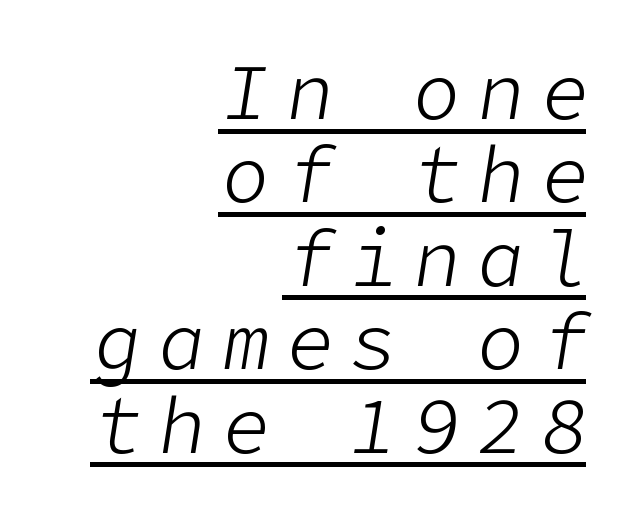
Does the copy run flush right? Yes — the right margin is perfectly even. Like a heading marked for emphasis, these lines bear an underscore. This sample uses an oblique cut, with every glyph tilted off the vertical. Bold? No — there's no thickening of the strokes. Leading: reduced. Inter-character spacing is expanded well beyond the font's built-in metrics.
